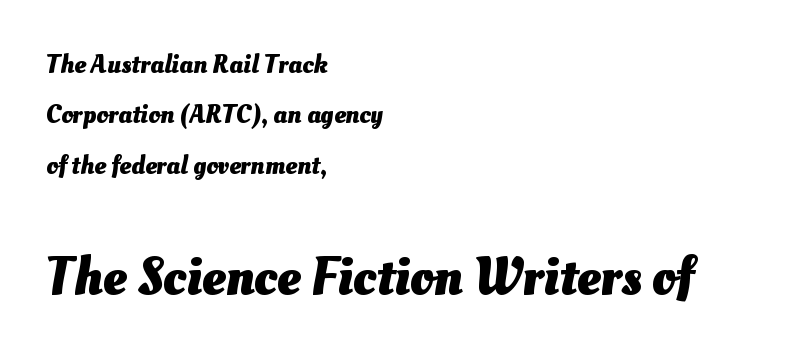
{"bold": "yes", "weight": "heavy", "width": "normal", "stroke_contrast": "medium", "x_height": "small", "monospaced": "no", "underline": "no", "align": "left", "line_spacing": "loose", "line_spacing_ratio": 1.94, "letter_spacing": "normal", "letter_spacing_em": 0.0, "larger_block": "second", "size_ratio": 2.04, "glyph_px": 53}
